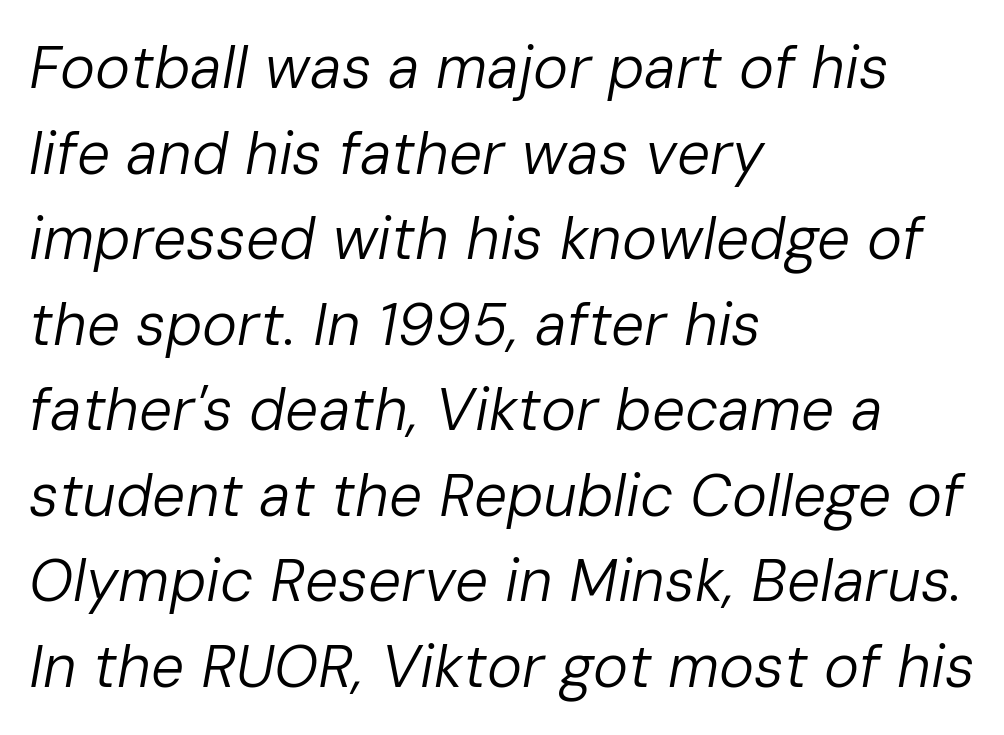
{"italic": "yes", "lean": "right", "slant_degrees": 10, "bold": "no", "weight": "regular", "width": "normal", "stroke_contrast": "low", "x_height": "medium", "monospaced": "no", "underline": "no", "align": "left", "line_spacing": "normal", "line_spacing_ratio": 1.45, "letter_spacing": "normal", "letter_spacing_em": 0.0, "glyph_px": 59}
